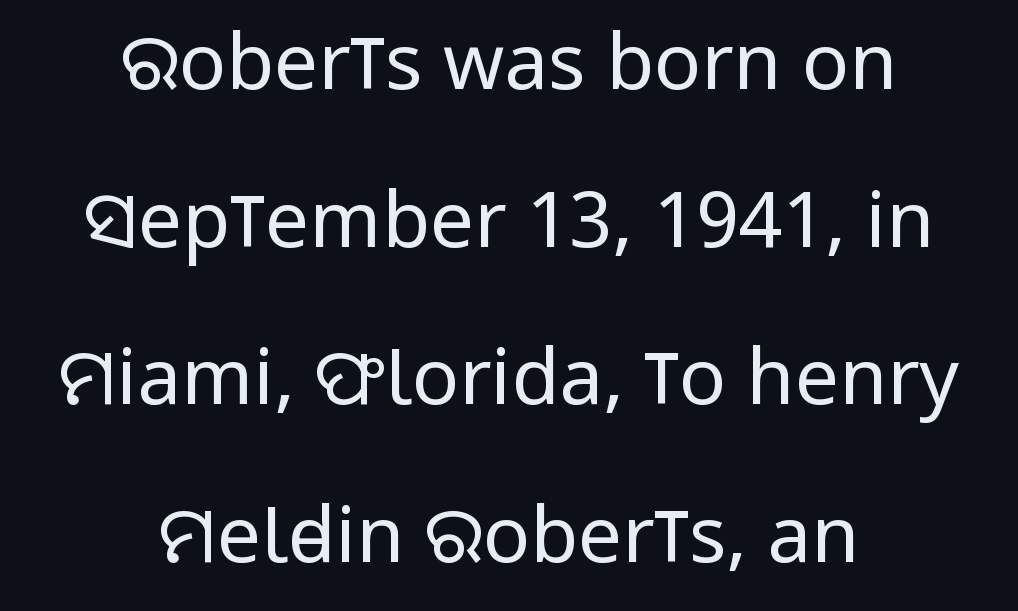
Q: Is the text bold? A: No.
Q: Is the text italic (slanted)? A: No, it is upright.
Q: Is the typeface a serif or a sans-serif typeface? A: Sans-serif.
Q: Is the text underlined? A: No.
Q: How is the paragraph aligned? A: Centered.
Q: Is the spacing between letters normal or unusually wide? A: Normal.
Q: Is the spacing between lines tight, normal or loose? A: Loose.
Q: Width (condensed, normal, or wide)? A: Condensed.
Q: Stroke contrast? A: Low.
Q: x-height? A: Large.
Q: Monospaced? A: No.
